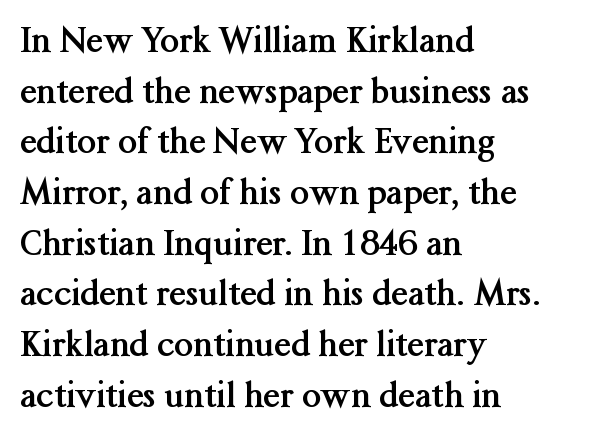
The image shows 34 px semibold serif type, upright; set left-aligned, normal line spacing (1.49x), normal letter spacing, not underlined; medium stroke contrast and a medium x-height.
